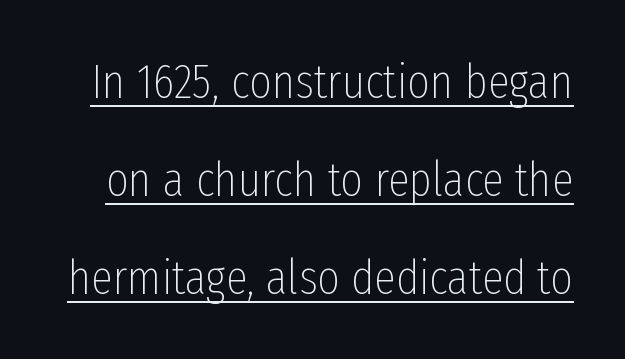
{"serif": "no", "italic": "no", "bold": "no", "weight": "thin", "width": "condensed", "stroke_contrast": "low", "x_height": "medium", "monospaced": "no", "underline": "yes", "line_spacing": "loose", "line_spacing_ratio": 2.0, "letter_spacing": "normal", "letter_spacing_em": 0.0, "glyph_px": 49}
